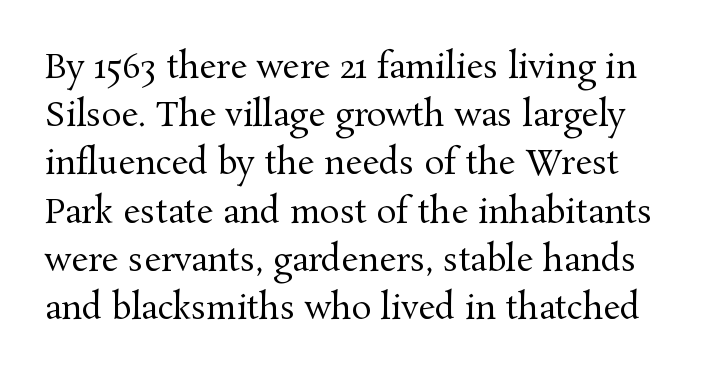
The passage shown is typed in a proportional face where columns would drift. I'd call this a serif setting — the letters wear small feet. Unbolded letterforms with no extra heft. Letters rest on an invisible, unmarked baseline.
